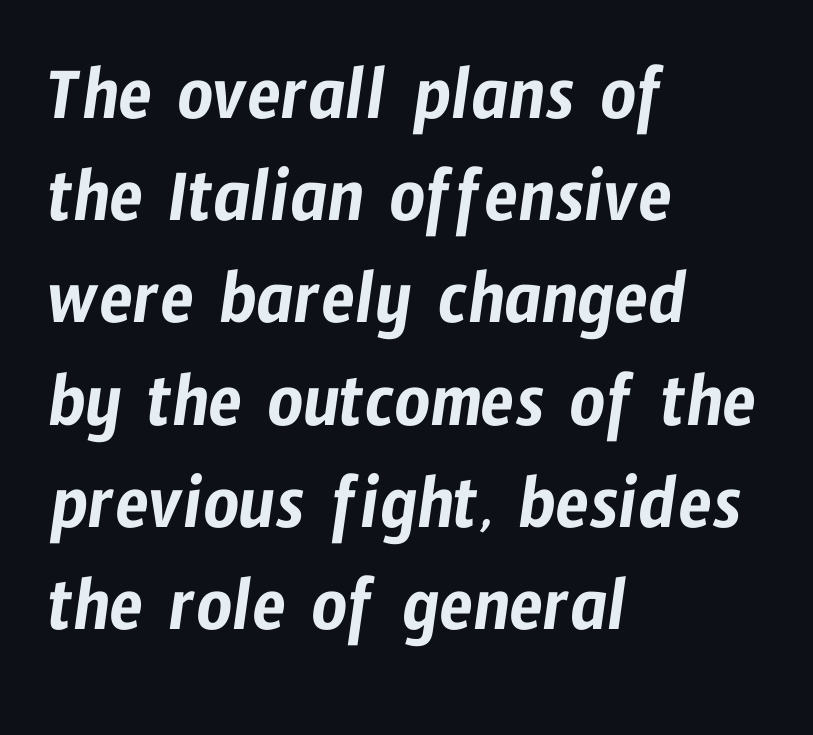
Q: Is the typeface a serif or a sans-serif typeface? A: Sans-serif.
Q: Is the text underlined? A: No.
Q: How is the paragraph aligned? A: Left-aligned.
Q: Is the spacing between letters normal or unusually wide? A: Normal.
Q: Is the spacing between lines tight, normal or loose? A: Normal.
Q: Width (condensed, normal, or wide)? A: Condensed.
Q: Stroke contrast? A: Low.
Q: x-height? A: Medium.
Q: Monospaced? A: No.
